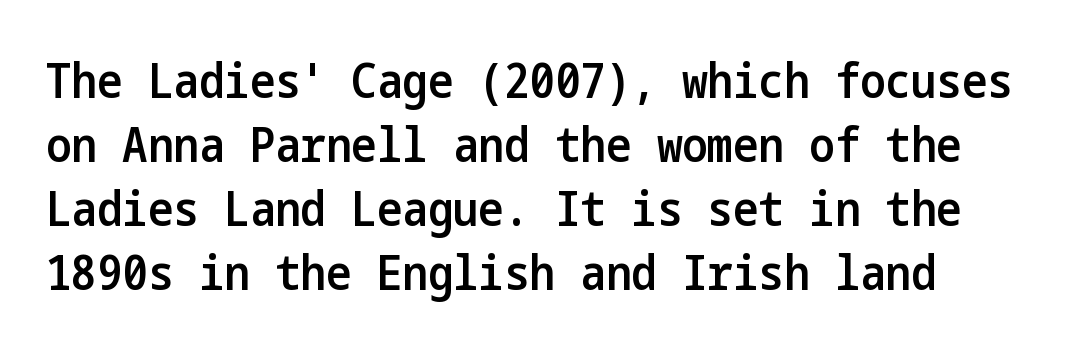
Q: Is the text bold? A: Semi-bold.
Q: Is the text italic (slanted)? A: No, it is upright.
Q: Is the typeface a serif or a sans-serif typeface? A: Sans-serif.
Q: Is the text underlined? A: No.
Q: How is the paragraph aligned? A: Left-aligned.
Q: Is the spacing between letters normal or unusually wide? A: Normal.
Q: Is the spacing between lines tight, normal or loose? A: Normal.
Q: Width (condensed, normal, or wide)? A: Condensed.
Q: Stroke contrast? A: Low.
Q: x-height? A: Medium.
